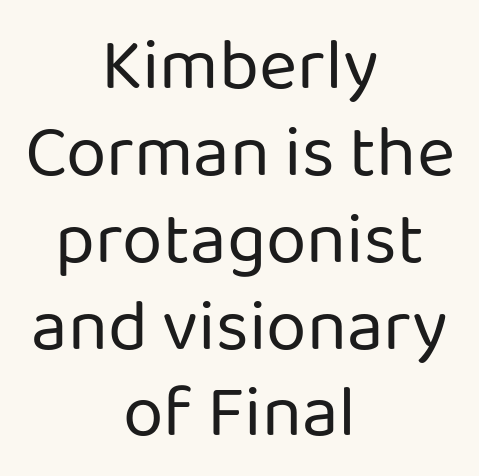
Q: Is the text bold? A: No.
Q: Is the text italic (slanted)? A: No, it is upright.
Q: Is the typeface a serif or a sans-serif typeface? A: Sans-serif.
Q: Is the text underlined? A: No.
Q: How is the paragraph aligned? A: Centered.
Q: Is the spacing between letters normal or unusually wide? A: Normal.
Q: Width (condensed, normal, or wide)? A: Normal.
Q: Stroke contrast? A: Low.
Q: x-height? A: Medium.
Q: Monospaced? A: No.
